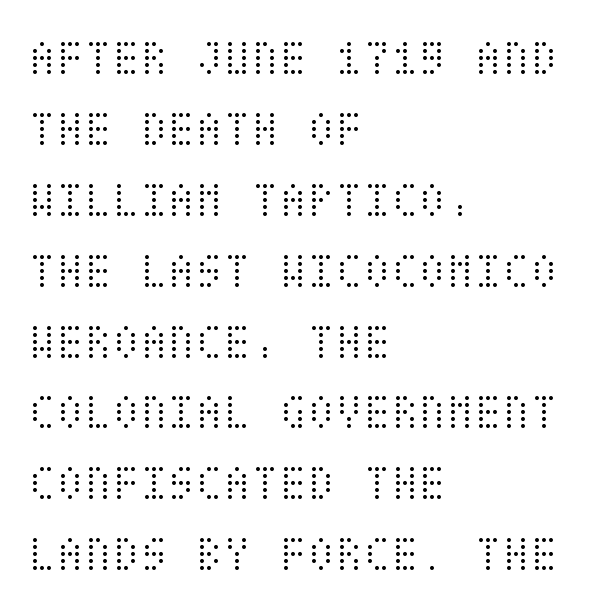
Q: Is the text bold? A: No.
Q: Is the text italic (slanted)? A: No, it is upright.
Q: Is the text underlined? A: No.
Q: How is the paragraph aligned? A: Left-aligned.
Q: Is the spacing between letters normal or unusually wide? A: Normal.
Q: Is the spacing between lines tight, normal or loose? A: Normal.
Q: Width (condensed, normal, or wide)? A: Condensed.
Q: Stroke contrast? A: Medium.
Q: x-height? A: Large.
